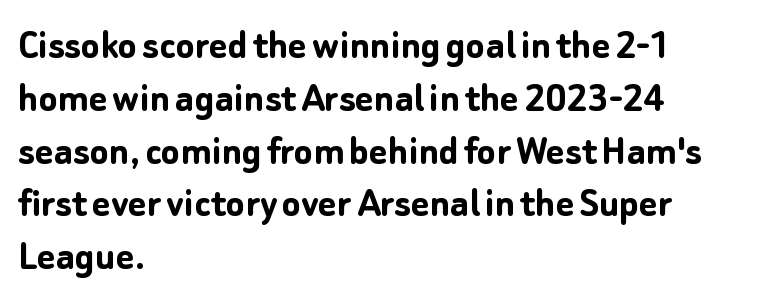
Only glyphs here, with clear space below each row. Is the type bold? Yes — the strokes are clearly thick and heavy. Line beginnings align vertically; line endings do not. The font family rendered here belongs to the sans-serif group. These lines are rendered in a variable-pitch font. Words appear dense and cohesive because spacing is normal.
